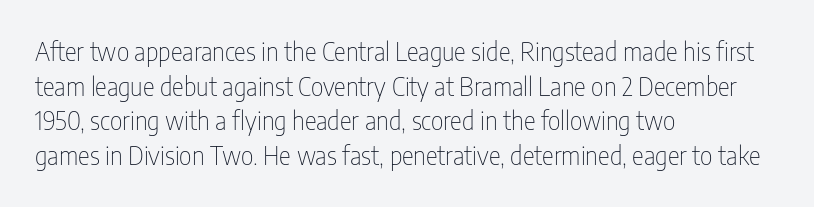
{"italic": "no", "bold": "no", "underline": "no", "align": "left", "line_spacing": "normal", "line_spacing_ratio": 1.39, "letter_spacing": "normal", "letter_spacing_em": 0.0, "glyph_px": 25}
